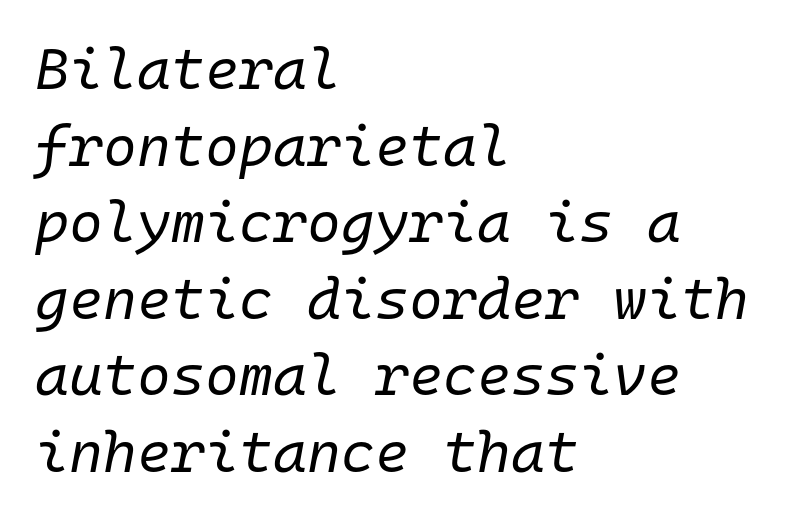
The image shows 58 px regular-weight type, italic (leaning right), monospaced; set left-aligned, normal line spacing (1.32x), normal letter spacing, not underlined; low stroke contrast and a medium x-height.
